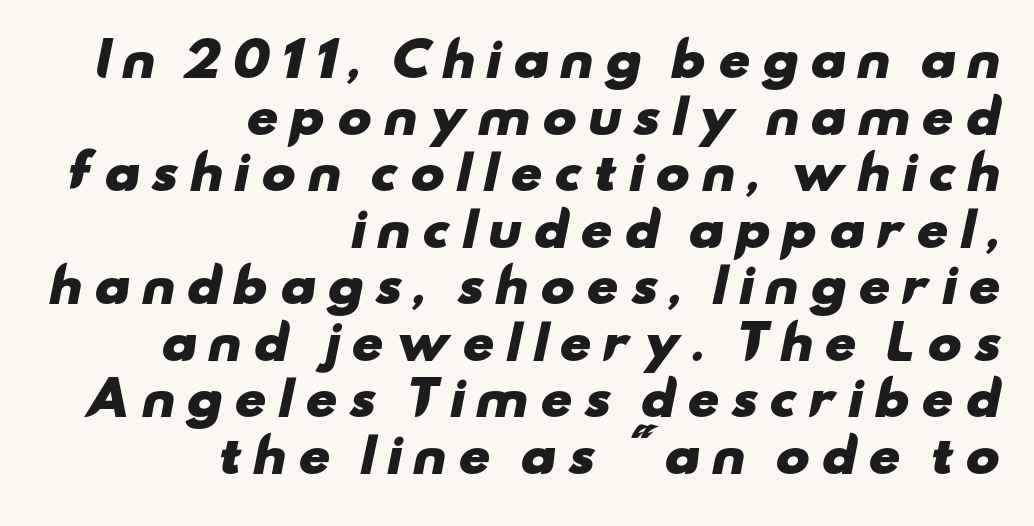
{"serif": "no", "bold": "yes", "weight": "heavy", "width": "wide", "stroke_contrast": "low", "x_height": "small", "monospaced": "no", "underline": "no", "align": "right", "line_spacing_ratio": 1.23, "letter_spacing": "wide", "letter_spacing_em": 0.22, "glyph_px": 46}
